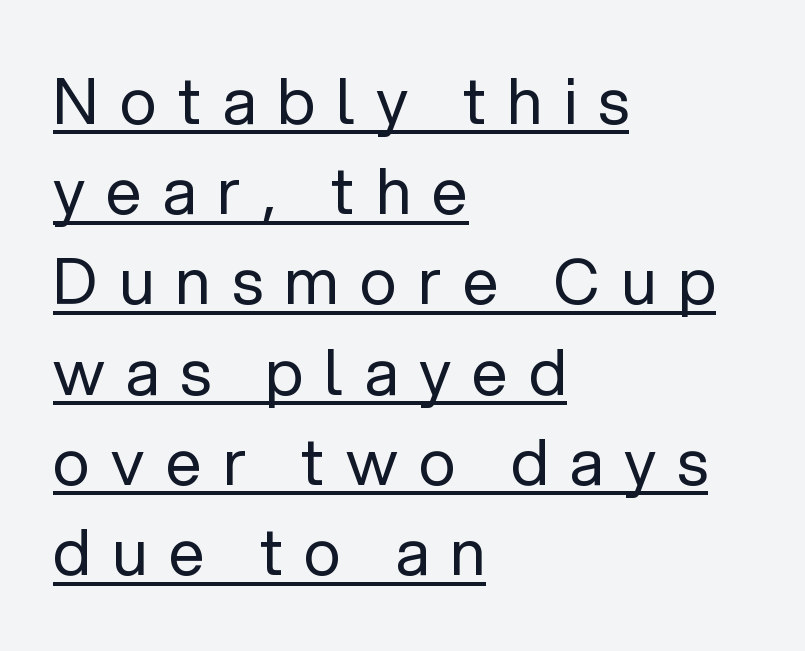
{"serif": "no", "italic": "no", "bold": "no", "weight": "regular", "width": "normal", "stroke_contrast": "low", "x_height": "medium", "monospaced": "no", "underline": "yes", "align": "left", "line_spacing": "normal", "line_spacing_ratio": 1.41, "letter_spacing": "wide", "letter_spacing_em": 0.33, "glyph_px": 64}
